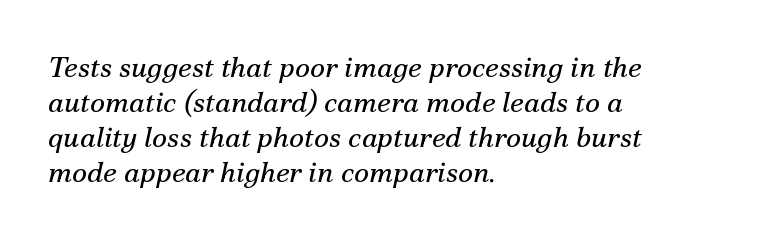
{"serif": "yes", "italic": "yes", "lean": "right", "slant_degrees": 12, "bold": "no", "weight": "regular", "width": "normal", "stroke_contrast": "medium", "x_height": "small", "monospaced": "no", "underline": "no", "align": "left", "line_spacing_ratio": 1.21, "letter_spacing": "normal", "letter_spacing_em": 0.0, "glyph_px": 29}
